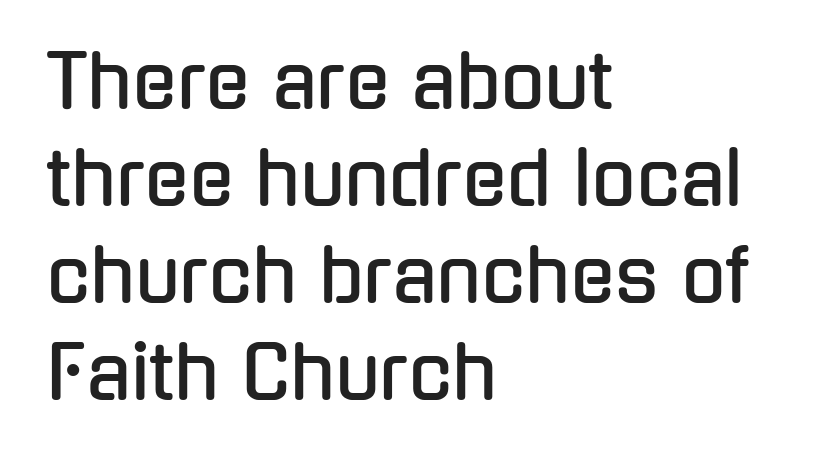
What kind of face is this? One without serifs — a sans. Interline gaps are of average width in this sample. The axis of the letterforms is exactly vertical. Glyph-to-glyph distance matches everyday printed text.
